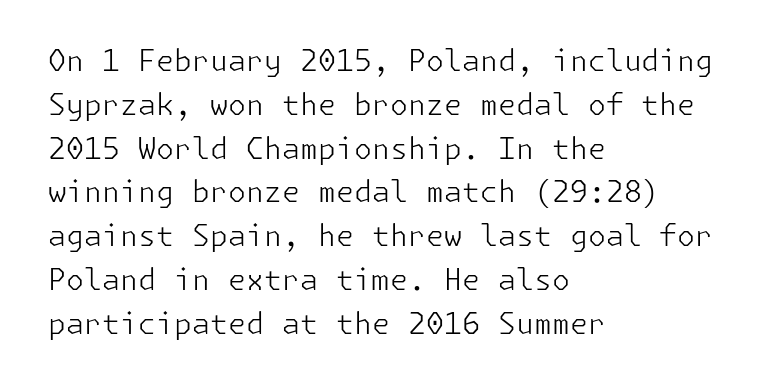
Here the glyphs are tracked normally, forming tight word shapes. The lines in this sample share a left origin and differ only in where they stop. Nobody drew a line under any word here. Stems here are at most as thick as an everyday book face. The text was rendered using a sans face with plain stroke endings.
